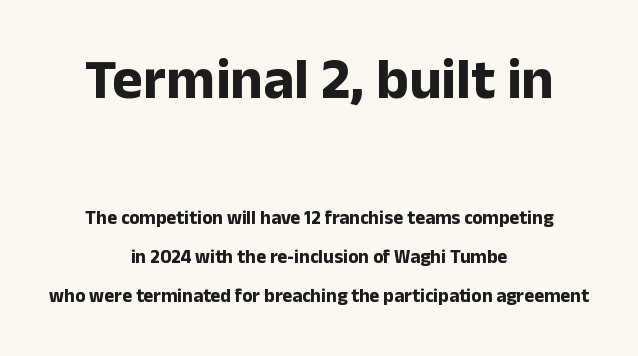
{"serif": "no", "italic": "no", "bold": "yes", "weight": "bold", "width": "normal", "stroke_contrast": "low", "x_height": "medium", "monospaced": "no", "underline": "no", "align": "center", "line_spacing": "loose", "line_spacing_ratio": 2.05, "letter_spacing": "normal", "letter_spacing_em": 0.0, "larger_block": "first", "size_ratio": 3.05, "glyph_px": 58}
